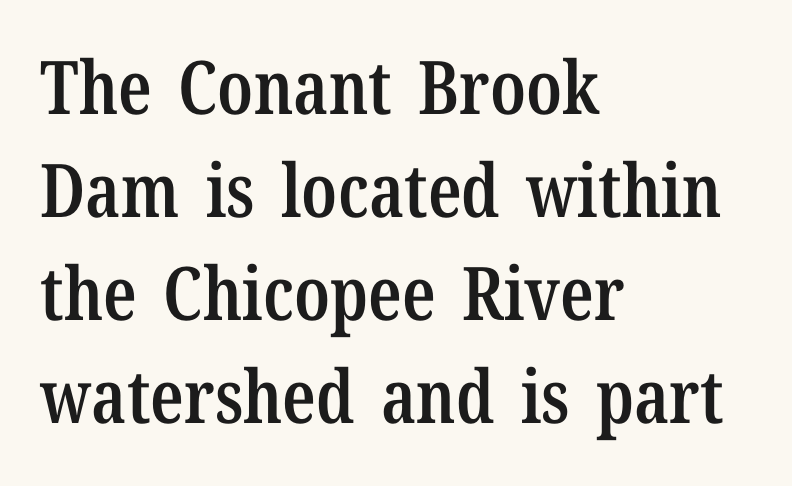
{"serif": "yes", "italic": "no", "bold": "semi", "weight": "semibold", "width": "condensed", "stroke_contrast": "low", "x_height": "medium", "monospaced": "no", "underline": "no", "align": "left", "line_spacing": "normal", "line_spacing_ratio": 1.39, "letter_spacing": "normal", "letter_spacing_em": 0.0, "glyph_px": 74}
